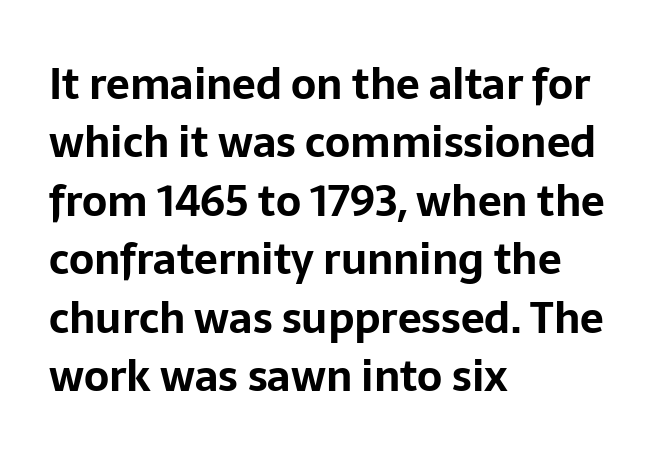
Q: Is the text bold? A: Yes.
Q: Is the text italic (slanted)? A: No, it is upright.
Q: Is the typeface a serif or a sans-serif typeface? A: Sans-serif.
Q: Is the text underlined? A: No.
Q: How is the paragraph aligned? A: Left-aligned.
Q: Is the spacing between letters normal or unusually wide? A: Normal.
Q: Is the spacing between lines tight, normal or loose? A: Normal.
Q: Width (condensed, normal, or wide)? A: Normal.
Q: Stroke contrast? A: Low.
Q: x-height? A: Medium.
Q: Monospaced? A: No.
